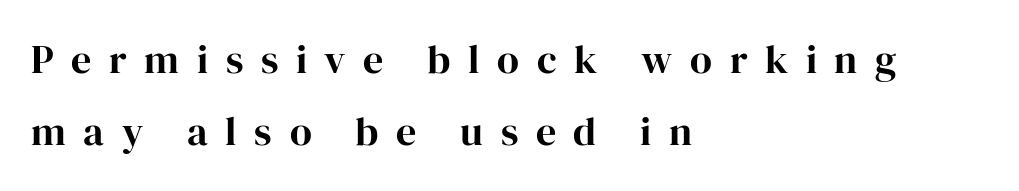
Q: Is the text bold? A: Yes.
Q: Is the text italic (slanted)? A: No, it is upright.
Q: Is the typeface a serif or a sans-serif typeface? A: Serif.
Q: Is the text underlined? A: No.
Q: How is the paragraph aligned? A: Left-aligned.
Q: Is the spacing between letters normal or unusually wide? A: Unusually wide.
Q: Width (condensed, normal, or wide)? A: Normal.
Q: Stroke contrast? A: High.
Q: x-height? A: Medium.
Q: Monospaced? A: No.
